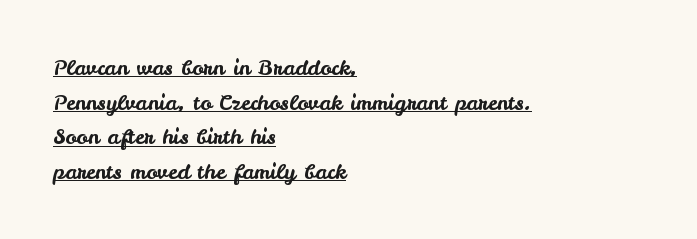
Q: Is the text italic (slanted)? A: Yes.
Q: Is the text underlined? A: Yes.
Q: How is the paragraph aligned? A: Left-aligned.
Q: Is the spacing between letters normal or unusually wide? A: Normal.
Q: Is the spacing between lines tight, normal or loose? A: Normal.
